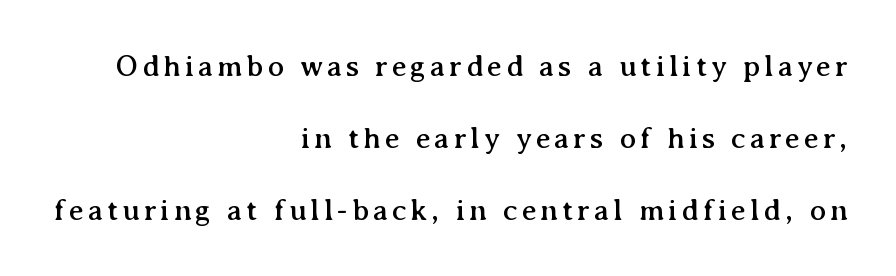
The image shows 31 px serif type, upright; set right-aligned, loose line spacing (2.32x), not underlined; medium stroke contrast and a medium x-height.
